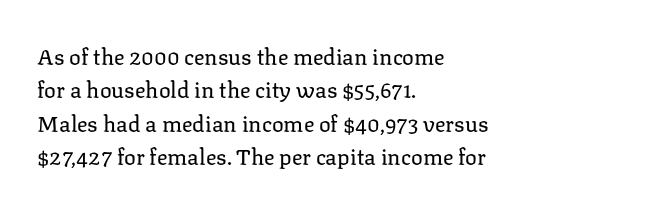
Summary of vertical rhythm: regular, with standard interline spacing. No extra ink here — the face is not bold. Quick note: not italic, upright. Horizontal alignment here is leftward, the default for most running prose.
